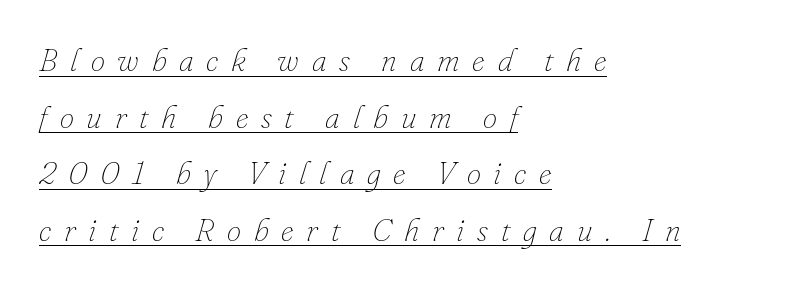
{"italic": "yes", "lean": "right", "slant_degrees": 16, "bold": "no", "weight": "thin", "width": "normal", "stroke_contrast": "low", "x_height": "small", "monospaced": "no", "underline": "yes", "align": "left", "line_spacing_ratio": 1.77, "letter_spacing": "wide", "letter_spacing_em": 0.4, "glyph_px": 32}
